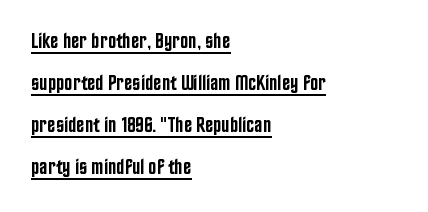
The image shows 22 px text type, upright; set left-aligned, loose line spacing (1.91x), normal letter spacing, underlined.
